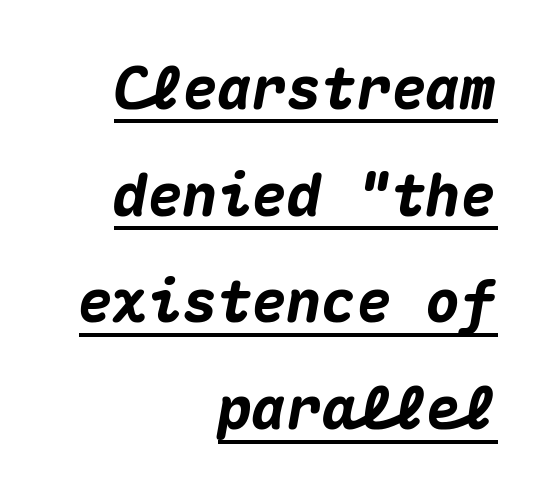
The image shows 58 px heavy type, italic (leaning right), monospaced; set right-aligned, line spacing 1.84x, normal letter spacing, underlined; medium stroke contrast and a medium x-height.
